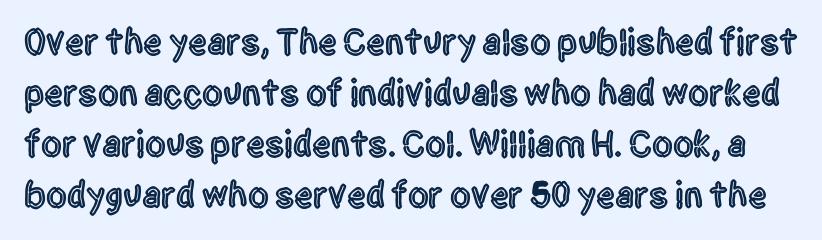
Q: Is the text italic (slanted)? A: No, it is upright.
Q: Is the typeface a serif or a sans-serif typeface? A: Sans-serif.
Q: Is the text underlined? A: No.
Q: Is the spacing between letters normal or unusually wide? A: Normal.
Q: Is the spacing between lines tight, normal or loose? A: Normal.
Q: Width (condensed, normal, or wide)? A: Condensed.
Q: x-height? A: Large.
Q: Monospaced? A: No.
